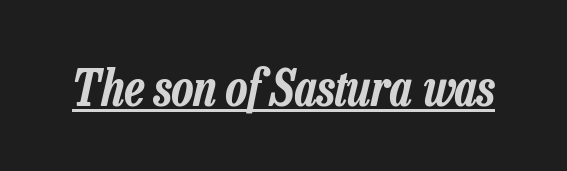
It's the slanting kind of type. Varying glyph widths throughout — classic text-font behaviour. The string is rendered with underlining switched on. Short note: letters normally spaced.
